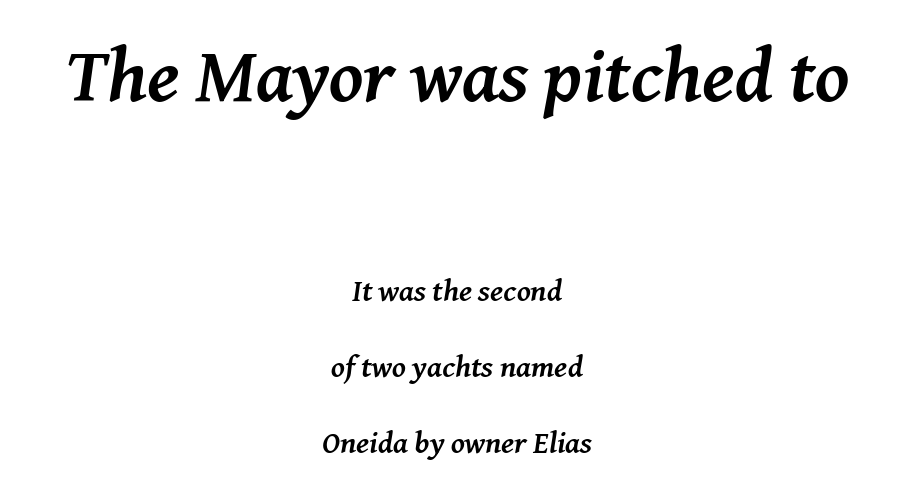
The image shows 77 px semibold serif type, italic (leaning right); set centered, loose line spacing (2.45x), normal letter spacing, not underlined; the first (top) block is 2.48x larger; medium stroke contrast and a medium x-height.
